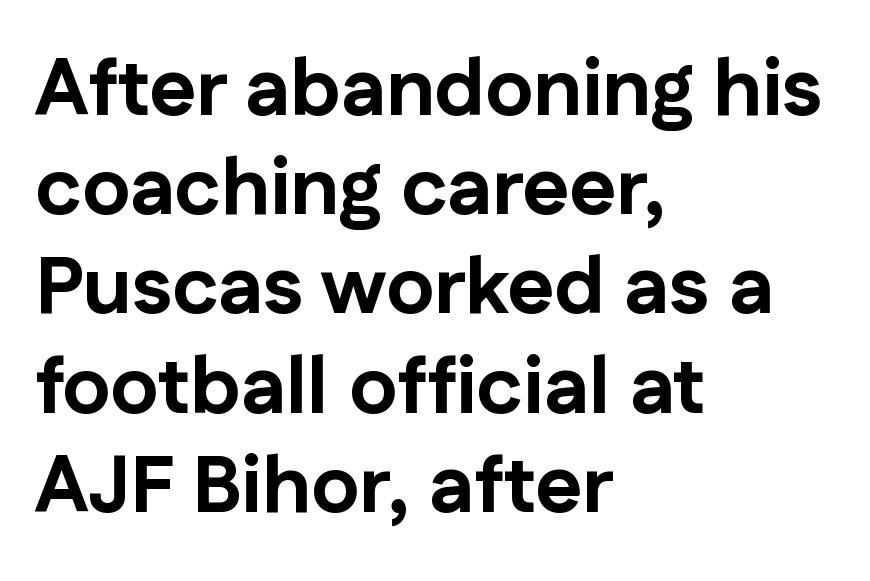
{"serif": "no", "italic": "no", "bold": "yes", "weight": "bold", "width": "normal", "stroke_contrast": "low", "x_height": "medium", "monospaced": "no", "underline": "no", "align": "left", "line_spacing_ratio": 1.24, "letter_spacing": "normal", "letter_spacing_em": 0.0, "glyph_px": 80}
